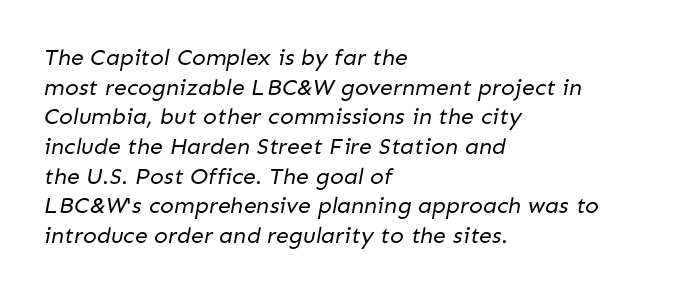
The image shows 23 px text type; set left-aligned, normal line spacing (1.29x), normal letter spacing, not underlined.
